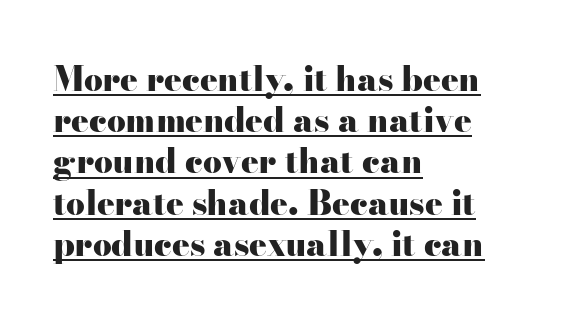
The image shows 33 px heavy, wide serif type, upright; set left-aligned, normal line spacing (1.25x), normal letter spacing, underlined; high stroke contrast and a small x-height.
